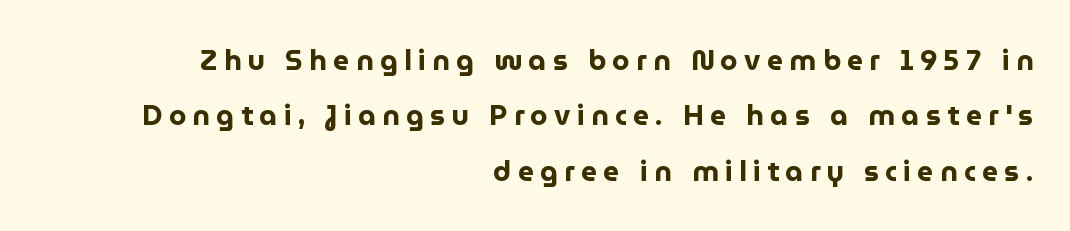
The image shows 28 px bold sans-serif type, upright; set right-aligned, loose line spacing (1.98x), unusually wide letter spacing (+0.23 em), not underlined; low stroke contrast and a medium x-height.
